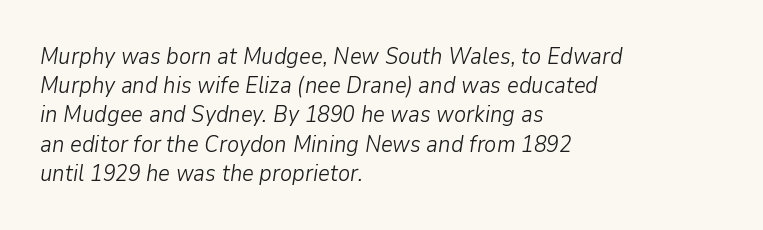
{"italic": "yes", "lean": "right", "slant_degrees": 9, "bold": "no", "underline": "no", "align": "left", "line_spacing": "normal", "line_spacing_ratio": 1.27, "letter_spacing": "normal", "letter_spacing_em": 0.0, "glyph_px": 23}
